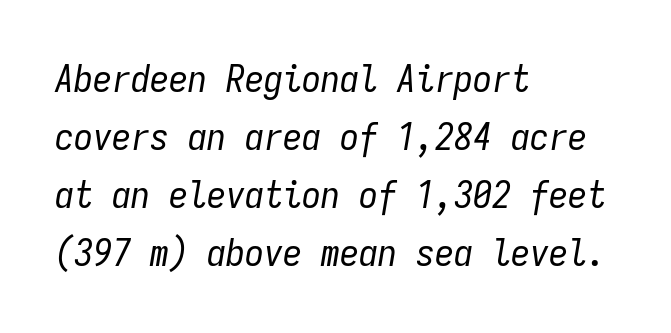
Notice how the stems are inclined rather than vertical — that's the hallmark of italics. A classic flush-left, rag-right setting is used for this passage. Successive baselines arrive at the customary interval. Stroke mass is kept to a normal reading level or below.
